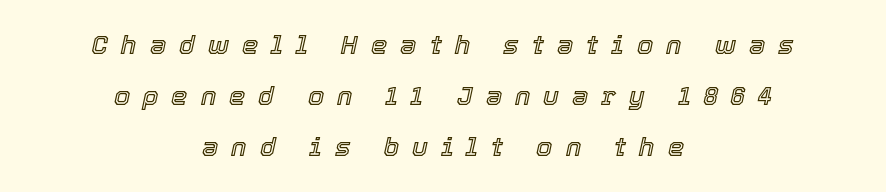
Q: Is the text italic (slanted)? A: Yes, it leans right by about 12 degrees.
Q: Is the text underlined? A: No.
Q: How is the paragraph aligned? A: Centered.
Q: Is the spacing between letters normal or unusually wide? A: Unusually wide.
Q: Is the spacing between lines tight, normal or loose? A: Loose.
